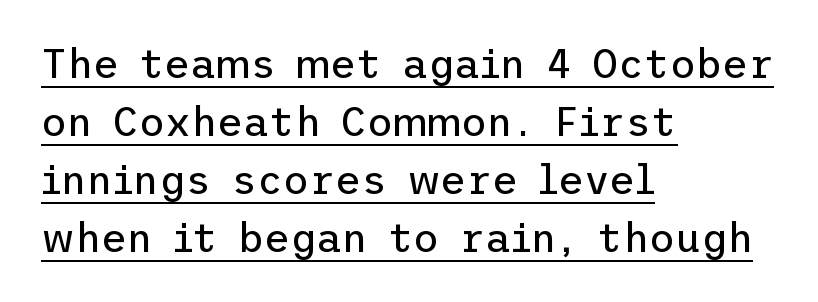
{"serif": "no", "italic": "no", "bold": "no", "weight": "regular", "width": "normal", "stroke_contrast": "low", "x_height": "medium", "underline": "yes", "align": "left", "line_spacing": "normal", "line_spacing_ratio": 1.45, "letter_spacing": "normal", "letter_spacing_em": 0.0, "glyph_px": 40}
